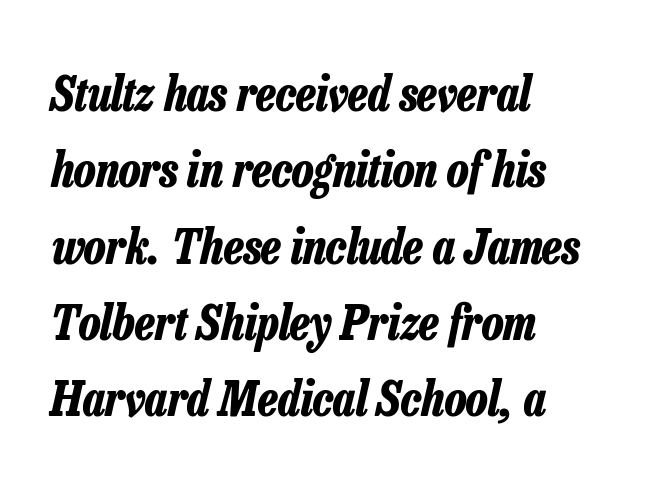
The image shows 48 px bold, condensed type, italic (leaning right); set left-aligned, normal line spacing (1.59x), normal letter spacing, not underlined; low stroke contrast and a medium x-height.
